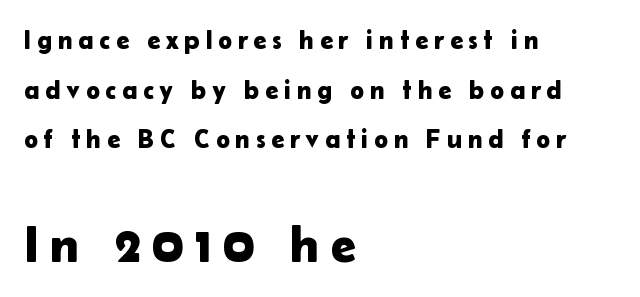
Q: Is the text italic (slanted)? A: No, it is upright.
Q: Is the typeface a serif or a sans-serif typeface? A: Sans-serif.
Q: Is the text underlined? A: No.
Q: How is the paragraph aligned? A: Left-aligned.
Q: Is the spacing between letters normal or unusually wide? A: Unusually wide.
Q: Is the spacing between lines tight, normal or loose? A: Loose.
Q: Which block of text is set in a larger size, the first (top) or the second (bottom)? A: The second (bottom) one.
Q: Width (condensed, normal, or wide)? A: Normal.
Q: Stroke contrast? A: Low.
Q: x-height? A: Medium.
Q: Monospaced? A: No.
